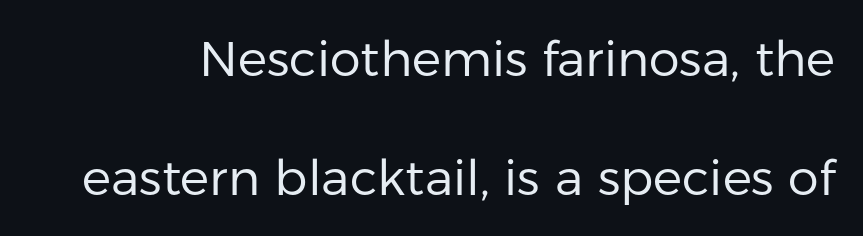
{"serif": "no", "italic": "no", "bold": "no", "weight": "regular", "width": "normal", "stroke_contrast": "low", "x_height": "medium", "monospaced": "no", "underline": "no", "line_spacing": "loose", "line_spacing_ratio": 2.42, "letter_spacing": "normal", "letter_spacing_em": 0.0, "glyph_px": 49}
